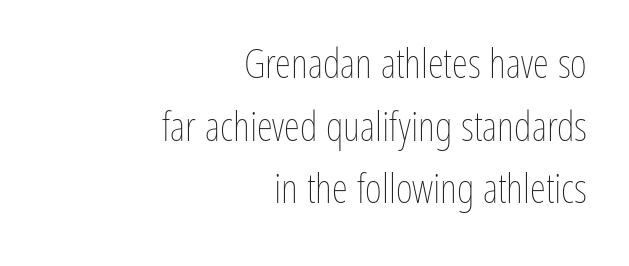
{"italic": "no", "bold": "no", "weight": "thin", "width": "condensed", "stroke_contrast": "low", "x_height": "medium", "monospaced": "no", "underline": "no", "align": "right", "line_spacing": "normal", "line_spacing_ratio": 1.53, "letter_spacing": "normal", "letter_spacing_em": 0.0, "glyph_px": 41}
